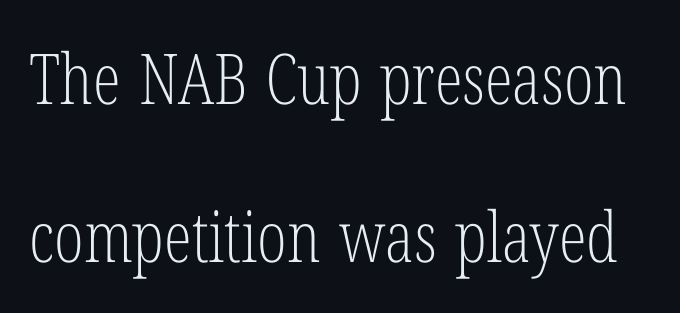
Q: Is the text bold? A: No.
Q: Is the text italic (slanted)? A: No, it is upright.
Q: Is the typeface a serif or a sans-serif typeface? A: Serif.
Q: Is the text underlined? A: No.
Q: Is the spacing between letters normal or unusually wide? A: Normal.
Q: Is the spacing between lines tight, normal or loose? A: Loose.
Q: Width (condensed, normal, or wide)? A: Condensed.
Q: Stroke contrast? A: Low.
Q: x-height? A: Medium.
Q: Monospaced? A: No.
